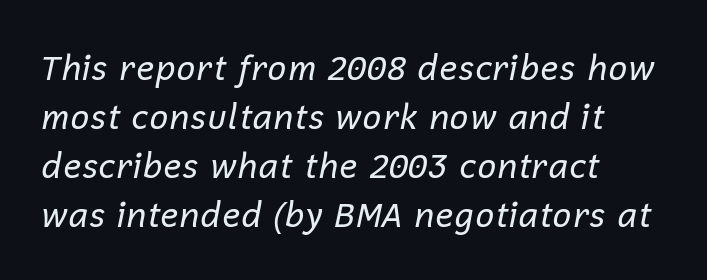
The rendering uses natural spacing where letterforms have individual widths. What's the leading like? Ordinary, nothing unusual. You could call the tracking neutral — neither tight nor loose. Unbolded letterforms with no extra heft. Descenders hang freely into open space. There's an unmistakable incline to the writing here.
